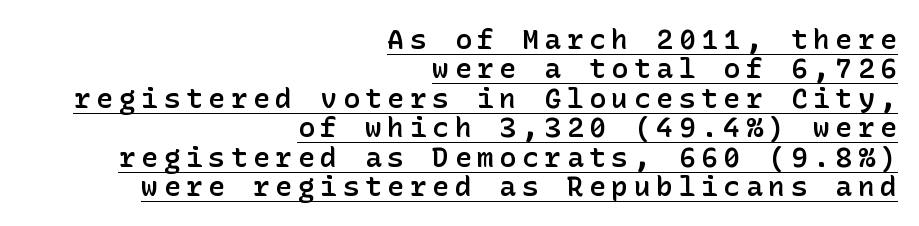
The image shows 28 px semibold sans-serif type, upright; set right-aligned, tight line spacing (1.05x), unusually wide letter spacing (+0.2 em), underlined; low stroke contrast and a medium x-height.
